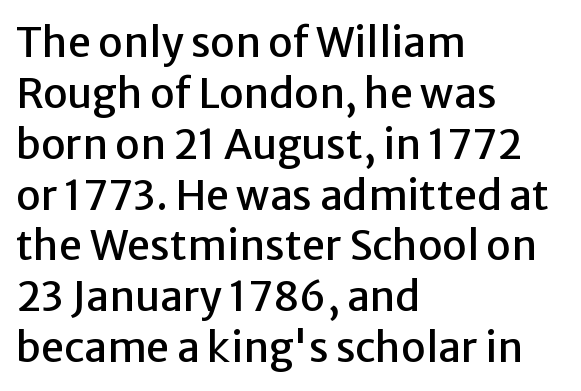
Q: Is the text italic (slanted)? A: No, it is upright.
Q: Is the typeface a serif or a sans-serif typeface? A: Sans-serif.
Q: Is the text underlined? A: No.
Q: How is the paragraph aligned? A: Left-aligned.
Q: Is the spacing between letters normal or unusually wide? A: Normal.
Q: Width (condensed, normal, or wide)? A: Normal.
Q: Stroke contrast? A: Low.
Q: x-height? A: Medium.
Q: Monospaced? A: No.
